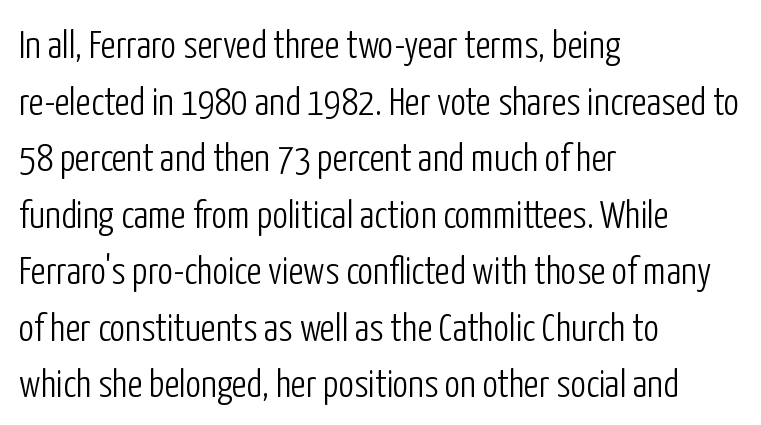
The image shows 39 px light, condensed sans-serif type, upright; set left-aligned, normal line spacing (1.45x), normal letter spacing, not underlined; low stroke contrast and a medium x-height.
